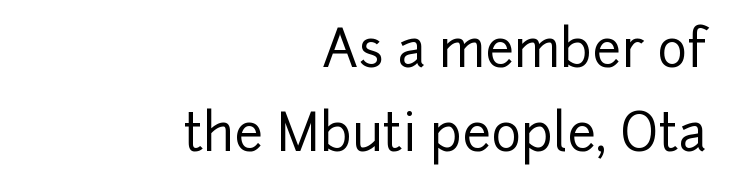
{"serif": "no", "italic": "no", "width": "normal", "stroke_contrast": "low", "x_height": "medium", "monospaced": "no", "underline": "no", "align": "right", "line_spacing": "normal", "line_spacing_ratio": 1.65, "letter_spacing": "normal", "letter_spacing_em": 0.0, "glyph_px": 51}
